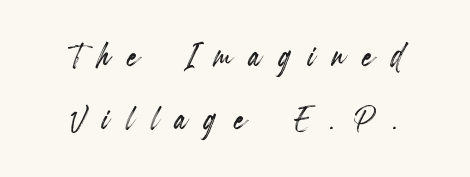
The image shows 43 px condensed type; set centered, normal line spacing (1.47x), unusually wide letter spacing (+0.4 em), not underlined; a small x-height.
